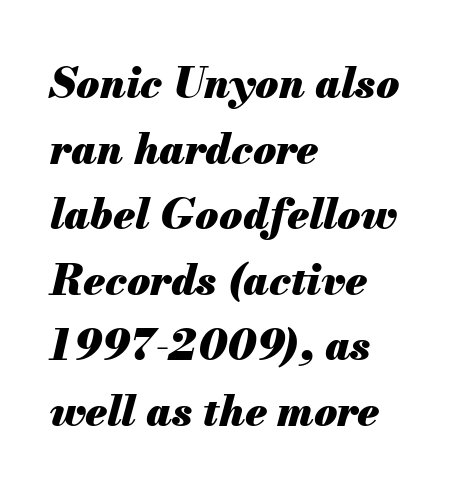
Q: Is the text bold? A: Yes.
Q: Is the text italic (slanted)? A: Yes, it leans right by about 13 degrees.
Q: Is the text underlined? A: No.
Q: How is the paragraph aligned? A: Left-aligned.
Q: Is the spacing between letters normal or unusually wide? A: Normal.
Q: Is the spacing between lines tight, normal or loose? A: Normal.
Q: Width (condensed, normal, or wide)? A: Normal.
Q: Stroke contrast? A: Medium.
Q: x-height? A: Small.
Q: Monospaced? A: No.
